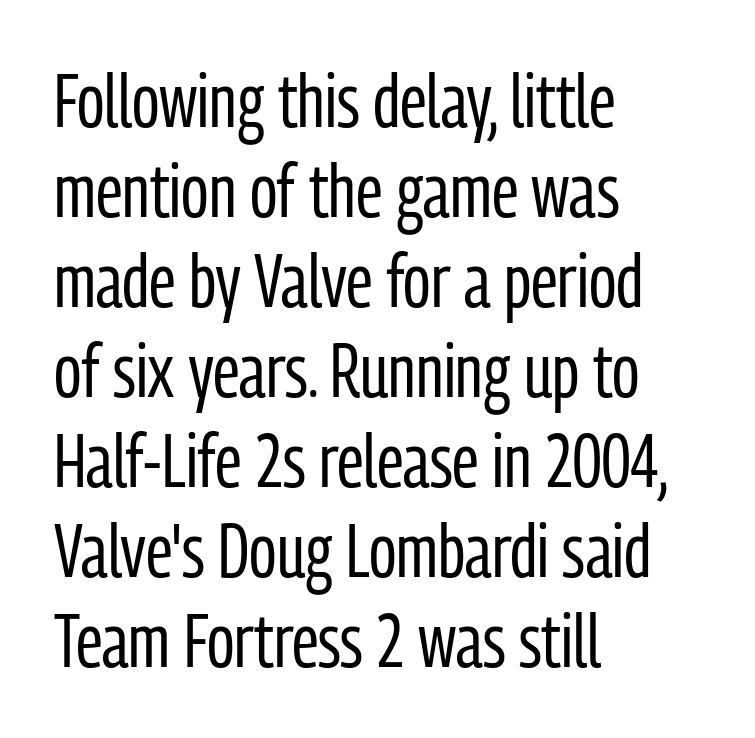
The image shows 75 px regular-weight, condensed sans-serif type, upright; set left-aligned, line spacing 1.2x, normal letter spacing, not underlined; low stroke contrast and a medium x-height.
